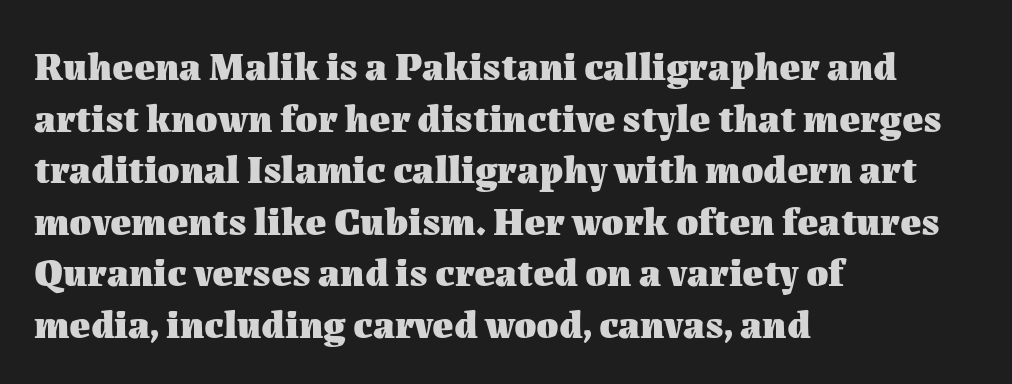
{"italic": "no", "bold": "yes", "weight": "heavy", "width": "normal", "stroke_contrast": "medium", "x_height": "medium", "monospaced": "no", "underline": "no", "align": "left", "line_spacing": "normal", "line_spacing_ratio": 1.29, "letter_spacing": "normal", "letter_spacing_em": 0.0, "glyph_px": 40}
